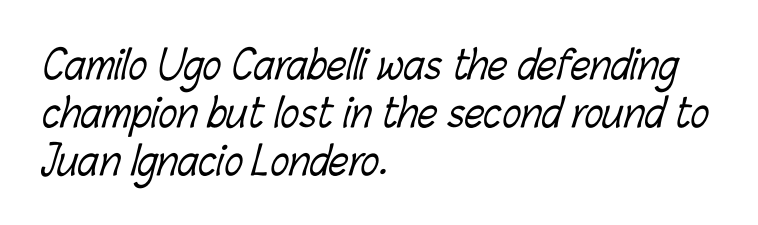
Q: Is the text bold? A: No.
Q: Is the text underlined? A: No.
Q: How is the paragraph aligned? A: Left-aligned.
Q: Is the spacing between letters normal or unusually wide? A: Normal.
Q: Width (condensed, normal, or wide)? A: Condensed.
Q: Stroke contrast? A: Low.
Q: x-height? A: Medium.
Q: Monospaced? A: No.
